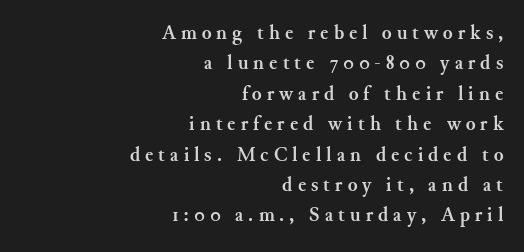
Q: Is the text bold? A: Yes.
Q: Is the text italic (slanted)? A: No, it is upright.
Q: Is the text underlined? A: No.
Q: How is the paragraph aligned? A: Right-aligned.
Q: Is the spacing between letters normal or unusually wide? A: Unusually wide.
Q: Is the spacing between lines tight, normal or loose? A: Normal.
